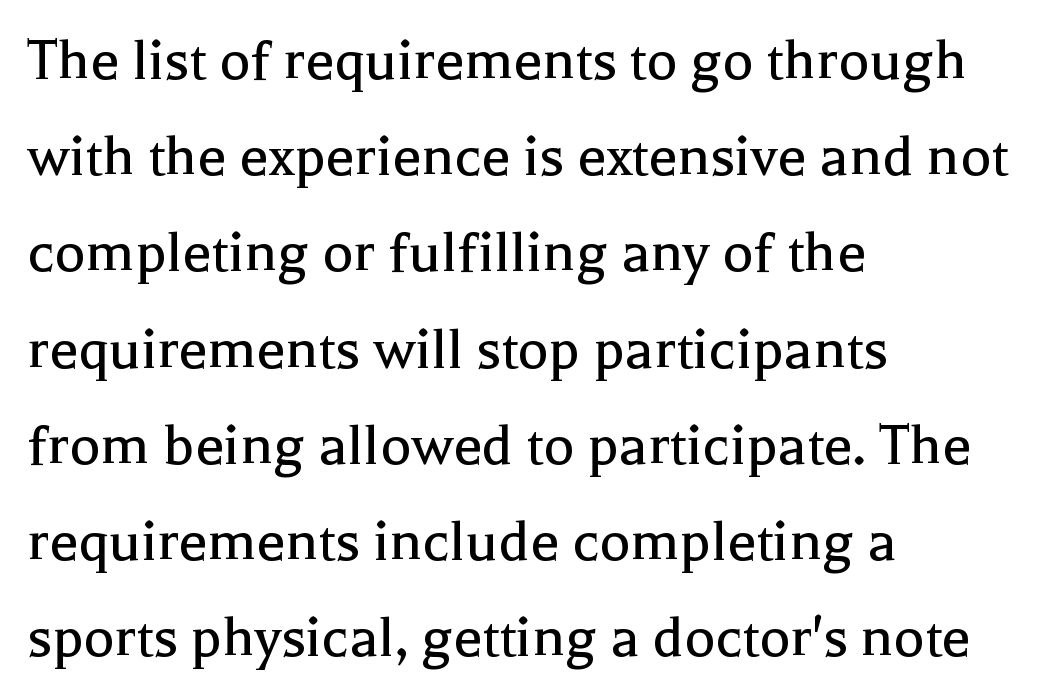
The image shows 65 px regular-weight serif type, upright; set left-aligned, normal line spacing (1.48x), normal letter spacing, not underlined; a medium x-height.
